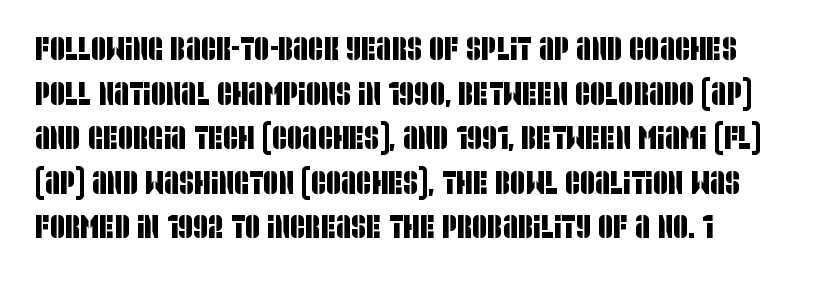
If you measured baseline to baseline, you'd find a middling distance. Words float on clear page, feet unadorned. The lines are quadded left. What stands out about the letter spacing? Nothing — it is the standard amount. These lines are rendered in a variable-pitch font. Letterform terminals end flat and unadorned throughout the passage.
